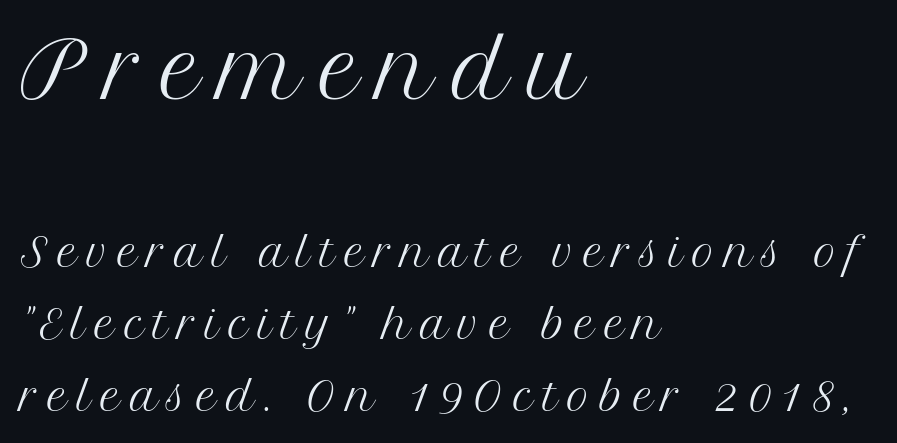
The image shows 78 px regular-weight type; set left-aligned, line spacing 1.85x, unusually wide letter spacing (+0.24 em), not underlined; the first (top) block is 2.0x larger; medium stroke contrast and a medium x-height.
